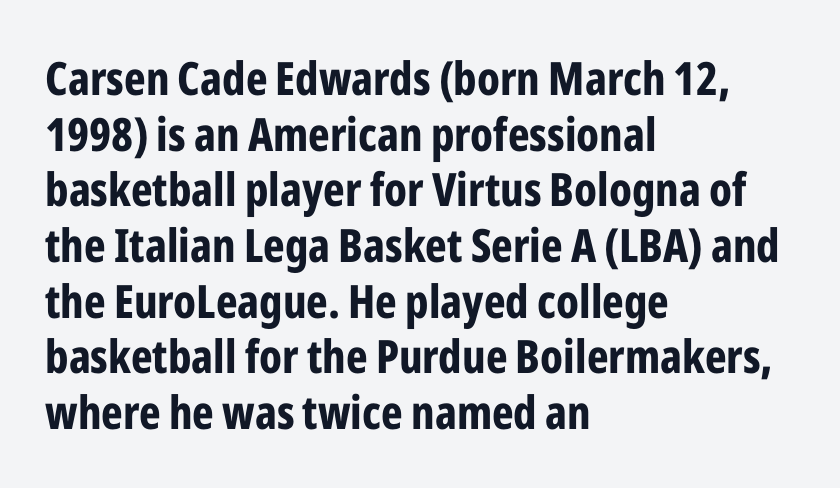
{"serif": "no", "italic": "no", "bold": "yes", "weight": "bold", "width": "condensed", "stroke_contrast": "low", "x_height": "medium", "monospaced": "no", "underline": "no", "align": "left", "line_spacing_ratio": 1.21, "letter_spacing": "normal", "letter_spacing_em": 0.0, "glyph_px": 46}
